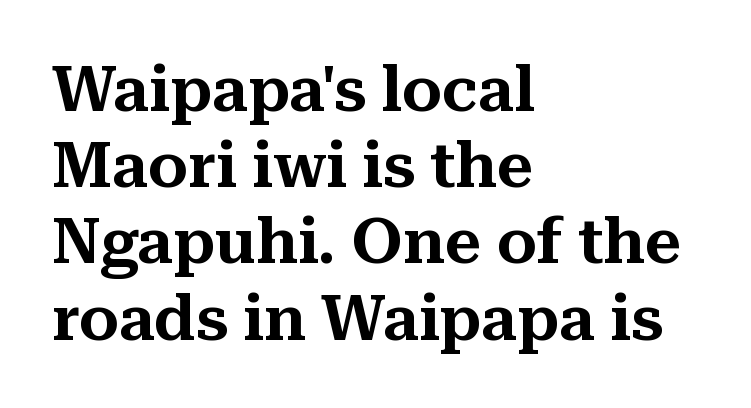
{"serif": "yes", "italic": "no", "width": "normal", "stroke_contrast": "medium", "x_height": "medium", "monospaced": "no", "underline": "no", "align": "left", "line_spacing_ratio": 1.21, "letter_spacing": "normal", "letter_spacing_em": 0.0, "glyph_px": 63}
